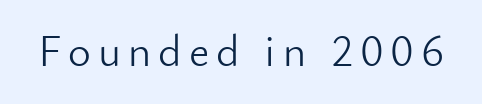
{"serif": "no", "italic": "no", "bold": "no", "weight": "light", "width": "normal", "stroke_contrast": "low", "x_height": "small", "monospaced": "no", "underline": "no", "glyph_px": 44}
